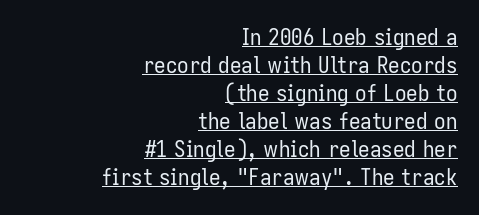
Q: Is the text bold? A: No.
Q: Is the text italic (slanted)? A: No, it is upright.
Q: Is the text underlined? A: Yes.
Q: How is the paragraph aligned? A: Right-aligned.
Q: Is the spacing between letters normal or unusually wide? A: Normal.
